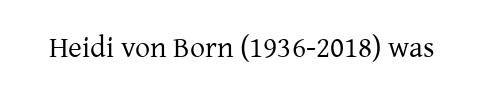
{"serif": "yes", "italic": "no", "bold": "no", "weight": "regular", "width": "normal", "stroke_contrast": "low", "x_height": "medium", "monospaced": "no", "underline": "no", "letter_spacing": "normal", "letter_spacing_em": 0.0, "glyph_px": 30}
